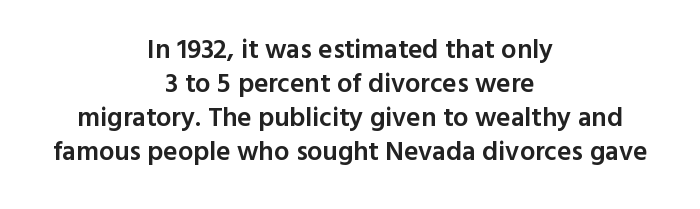
Q: Is the text bold? A: Semi-bold.
Q: Is the text italic (slanted)? A: No, it is upright.
Q: Is the text underlined? A: No.
Q: How is the paragraph aligned? A: Centered.
Q: Is the spacing between letters normal or unusually wide? A: Normal.
Q: Is the spacing between lines tight, normal or loose? A: Normal.
